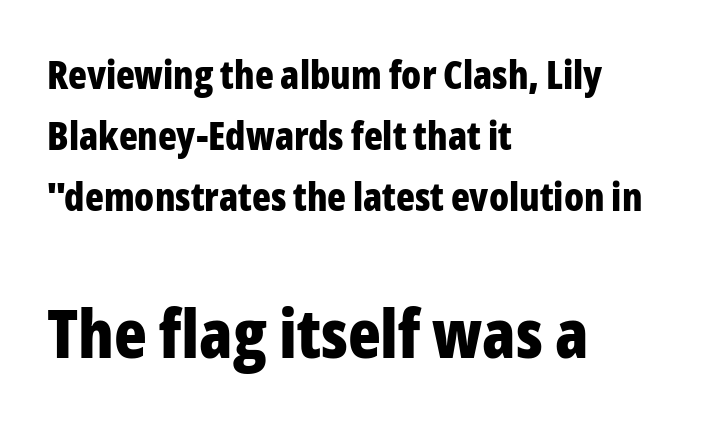
Serifs: no, the terminals of the letterforms are clean. I'd describe the lettering as bold — thick and assertive. Visually the block forms a straight wall on the left and a jagged coastline on the right. The designer gave the closing block more size than the opening block. Plain, unruled lines of type. Reading down the column, the eye jumps a familiar distance to each next line.
